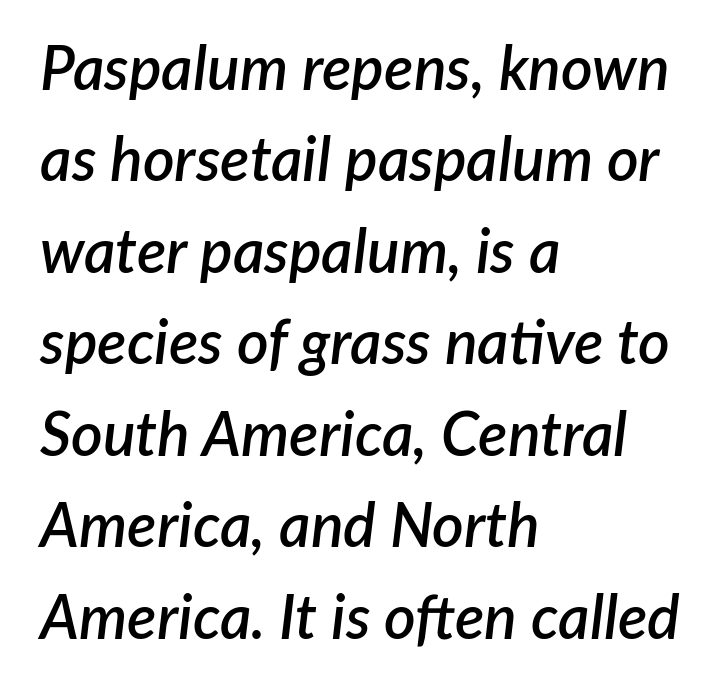
Designer's note — italics engaged. Each letter keeps its own natural width here, so spacing adapts to shape. The area under the type is left untouched. Here the glyphs are tracked normally, forming tight word shapes.
